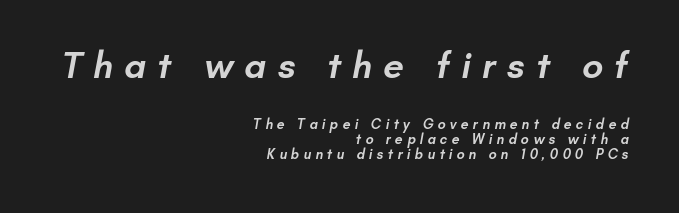
{"serif": "no", "bold": "semi", "weight": "semibold", "width": "normal", "stroke_contrast": "low", "x_height": "small", "monospaced": "no", "underline": "no", "align": "right", "line_spacing": "tight", "line_spacing_ratio": 1.05, "letter_spacing": "wide", "letter_spacing_em": 0.3, "larger_block": "first", "size_ratio": 2.64, "glyph_px": 37}
